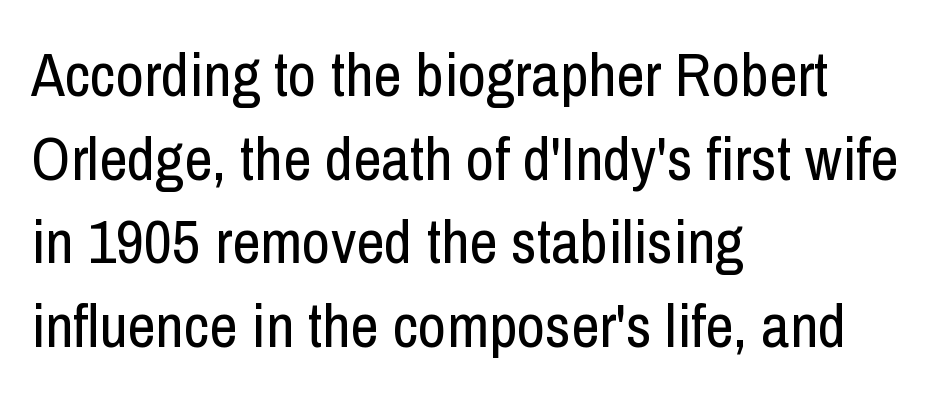
{"serif": "no", "italic": "no", "bold": "no", "weight": "regular", "width": "condensed", "stroke_contrast": "low", "x_height": "medium", "monospaced": "no", "underline": "no", "align": "left", "line_spacing": "normal", "line_spacing_ratio": 1.35, "letter_spacing": "normal", "letter_spacing_em": 0.0, "glyph_px": 62}
